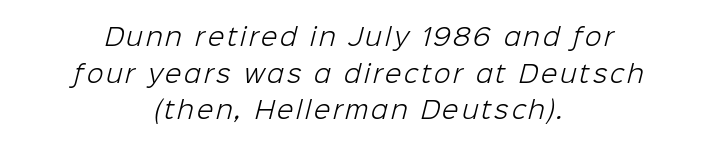
Quick note: underline off. Neither beginnings nor endings align; midpoints do. The vertical gap from one line to the next is medium. The font sits on the lighter half of the weight spectrum, regular included.
